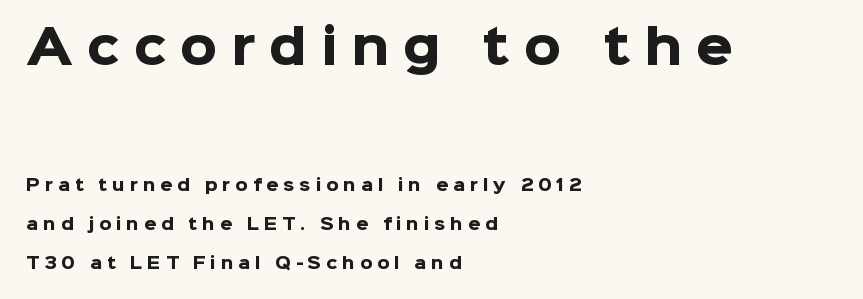
Q: Is the text bold? A: Yes.
Q: Is the text italic (slanted)? A: No, it is upright.
Q: Is the typeface a serif or a sans-serif typeface? A: Sans-serif.
Q: Is the text underlined? A: No.
Q: How is the paragraph aligned? A: Left-aligned.
Q: Is the spacing between letters normal or unusually wide? A: Unusually wide.
Q: Is the spacing between lines tight, normal or loose? A: Loose.
Q: Which block of text is set in a larger size, the first (top) or the second (bottom)? A: The first (top) one.
Q: Width (condensed, normal, or wide)? A: Normal.
Q: Stroke contrast? A: Low.
Q: x-height? A: Medium.
Q: Monospaced? A: No.
